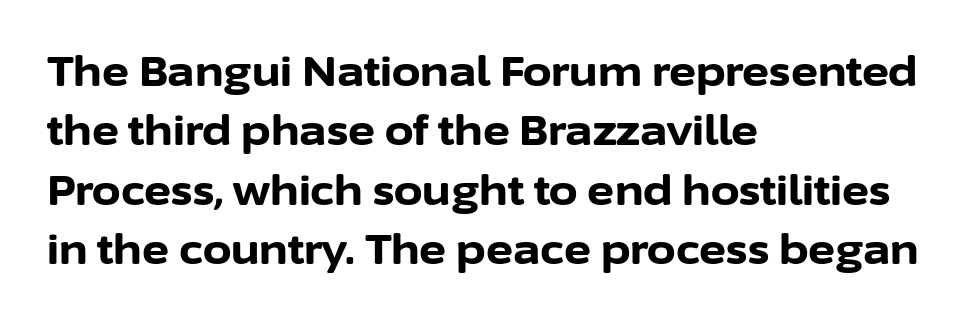
Notice how descenders clear the ascenders below comfortably — that's standard leading. The letters stand straight up with perfectly vertical stems. This is heavy type, rendered in bold. A typesetter would call this proportional, since set widths differ per character. The foot of each line stays bare and open.
